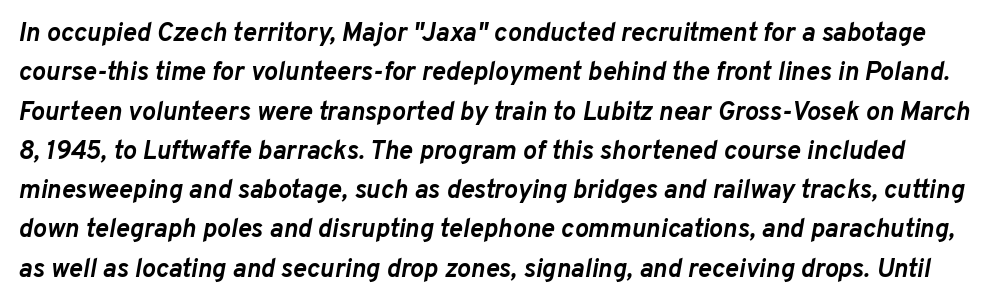
The axis of the letterforms is tilted away from vertical. The rendering uses a moderate line-height, typical for paragraphs. Beneath every word, the page is bare. The letterforms sit shoulder to shoulder at normal distance. Weight: bold.
